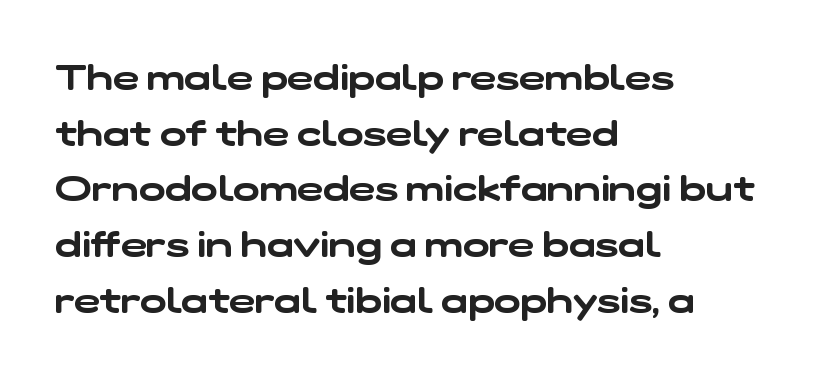
Q: Is the typeface a serif or a sans-serif typeface? A: Sans-serif.
Q: Is the text underlined? A: No.
Q: How is the paragraph aligned? A: Left-aligned.
Q: Is the spacing between letters normal or unusually wide? A: Normal.
Q: Is the spacing between lines tight, normal or loose? A: Normal.
Q: Width (condensed, normal, or wide)? A: Wide.
Q: Stroke contrast? A: Low.
Q: x-height? A: Medium.
Q: Monospaced? A: No.
